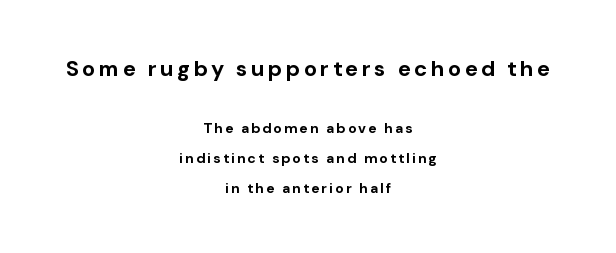
Q: Is the text bold? A: Yes.
Q: Is the text italic (slanted)? A: No, it is upright.
Q: Is the text underlined? A: No.
Q: How is the paragraph aligned? A: Centered.
Q: Is the spacing between lines tight, normal or loose? A: Loose.
Q: Which block of text is set in a larger size, the first (top) or the second (bottom)? A: The first (top) one.
